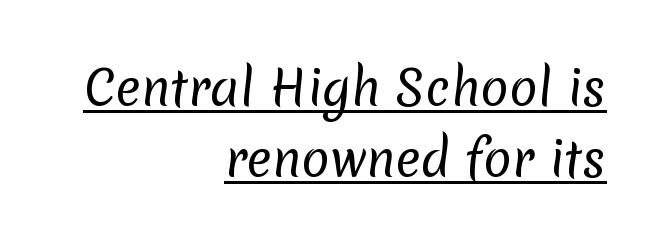
{"serif": "no", "bold": "no", "weight": "regular", "width": "normal", "stroke_contrast": "low", "x_height": "medium", "monospaced": "no", "underline": "yes", "align": "right", "line_spacing": "normal", "line_spacing_ratio": 1.52, "letter_spacing": "normal", "letter_spacing_em": 0.0, "glyph_px": 47}
